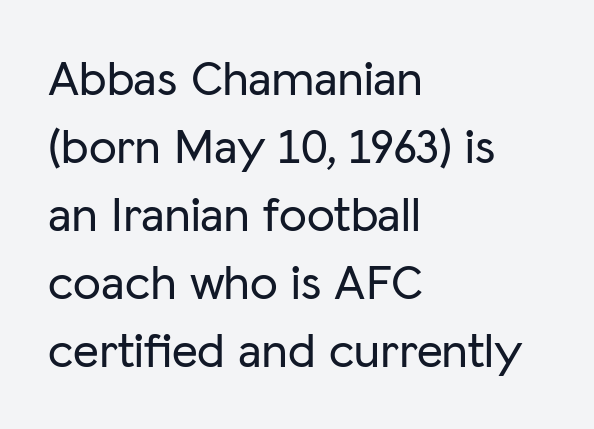
The image shows 50 px sans-serif type, upright; set left-aligned, normal line spacing (1.36x), normal letter spacing, not underlined; low stroke contrast and a medium x-height.
